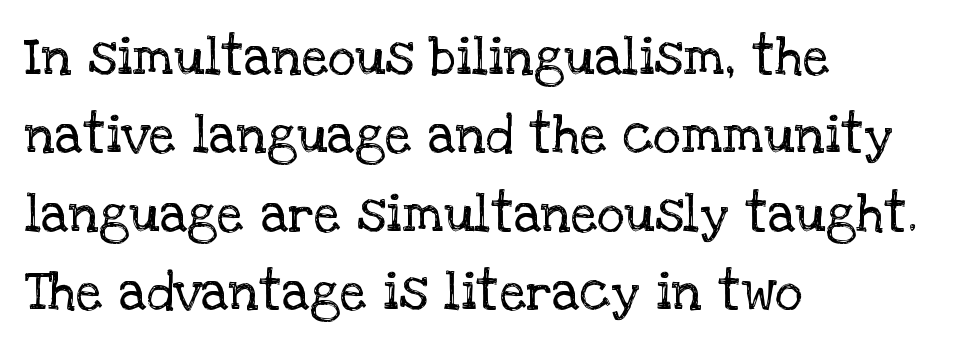
{"serif": "yes", "italic": "no", "bold": "no", "weight": "regular", "width": "normal", "stroke_contrast": "low", "x_height": "large", "monospaced": "no", "underline": "no", "align": "left", "line_spacing": "normal", "line_spacing_ratio": 1.48, "letter_spacing": "normal", "letter_spacing_em": 0.0, "glyph_px": 53}
